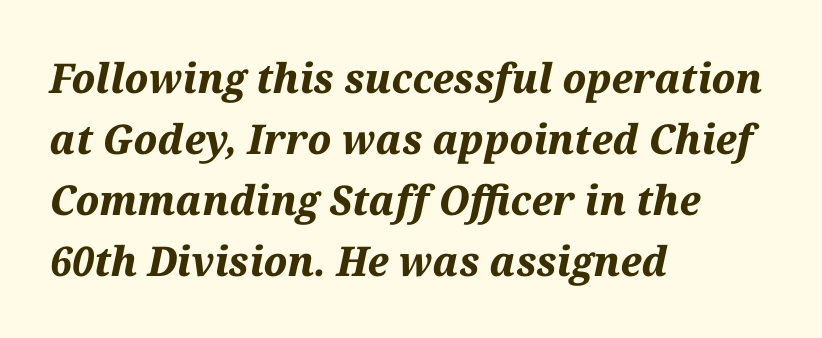
One-word summary of the alignment: left. The lines sit at an ordinary, default distance from one another. The strip under each line holds only bare page. Observe the lean: these are italic letterforms.
